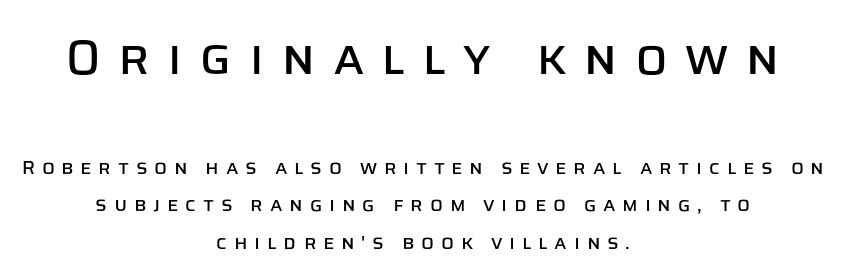
The rendering shrinks the type as you move from the upper chunk to the lower. Descenders hang freely into open space. Varying glyph widths throughout — classic text-font behaviour. The face used here is a sans, in the tradition of grotesques and geometrics.
